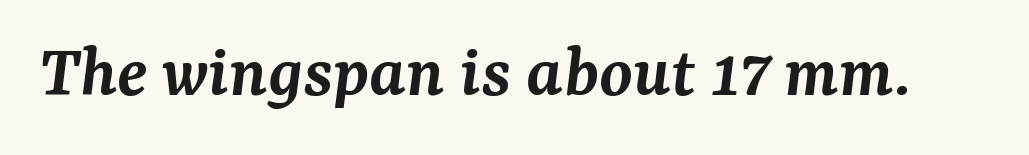
The image shows 76 px semibold serif type, italic (leaning right); set normal letter spacing, not underlined; medium stroke contrast and a medium x-height.
